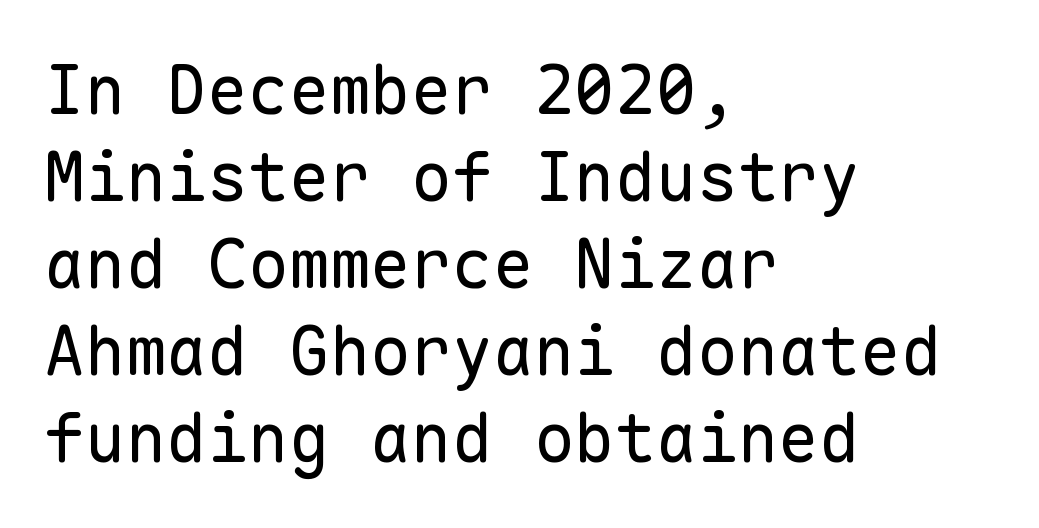
The image shows 68 px regular-weight sans-serif type, upright, monospaced; set left-aligned, normal line spacing (1.28x), normal letter spacing, not underlined; low stroke contrast and a medium x-height.
